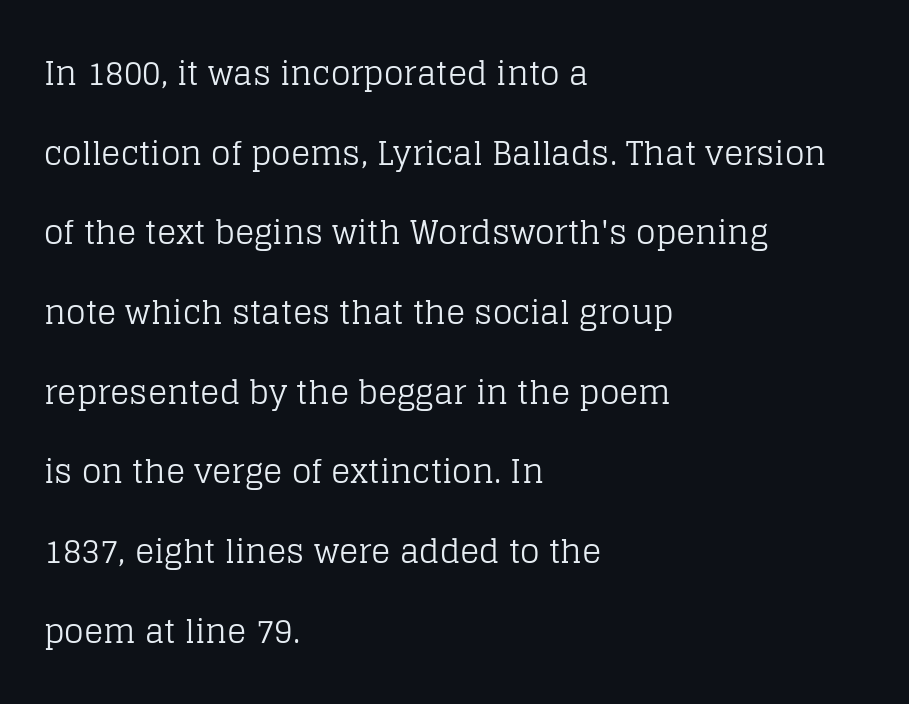
The image shows 32 px regular-weight serif type, upright; set left-aligned, loose line spacing (2.49x), normal letter spacing, not underlined; low stroke contrast and a large x-height.
